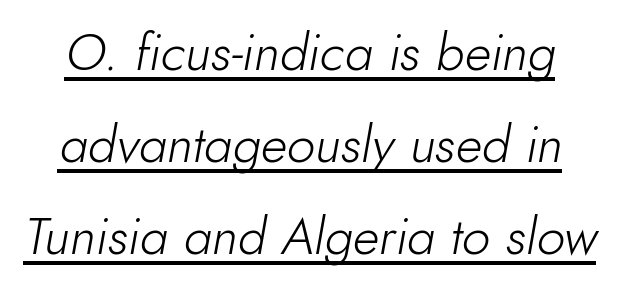
The image shows 51 px light type, italic (leaning right); set line spacing 1.8x, normal letter spacing, underlined; low stroke contrast and a small x-height.
